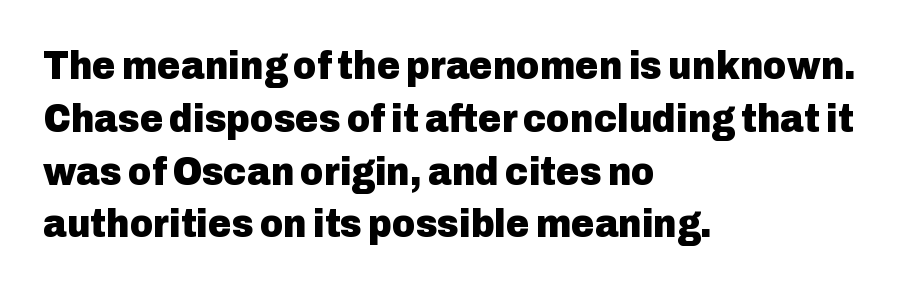
Q: Is the text bold? A: Yes.
Q: Is the text italic (slanted)? A: No, it is upright.
Q: Is the typeface a serif or a sans-serif typeface? A: Sans-serif.
Q: Is the text underlined? A: No.
Q: How is the paragraph aligned? A: Left-aligned.
Q: Is the spacing between letters normal or unusually wide? A: Normal.
Q: Is the spacing between lines tight, normal or loose? A: Normal.
Q: Width (condensed, normal, or wide)? A: Normal.
Q: Stroke contrast? A: Low.
Q: x-height? A: Medium.
Q: Monospaced? A: No.
